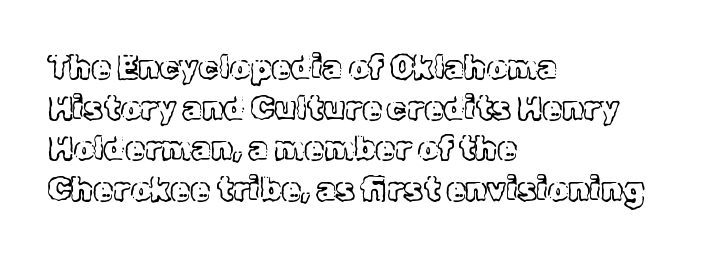
{"italic": "no", "width": "normal", "x_height": "medium", "monospaced": "no", "underline": "no", "align": "left", "line_spacing": "normal", "line_spacing_ratio": 1.27, "letter_spacing": "normal", "letter_spacing_em": 0.0, "glyph_px": 32}
